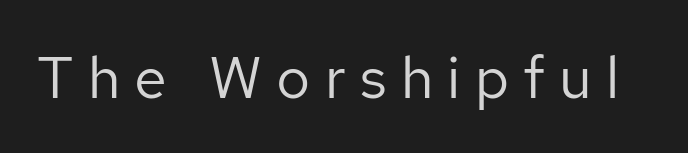
Q: Is the text bold? A: No.
Q: Is the text italic (slanted)? A: No, it is upright.
Q: Is the typeface a serif or a sans-serif typeface? A: Sans-serif.
Q: Is the text underlined? A: No.
Q: Is the spacing between letters normal or unusually wide? A: Unusually wide.
Q: Width (condensed, normal, or wide)? A: Normal.
Q: Stroke contrast? A: Low.
Q: x-height? A: Medium.
Q: Monospaced? A: No.
